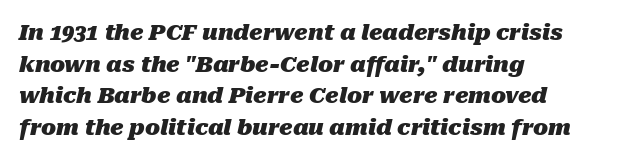
{"italic": "yes", "lean": "right", "slant_degrees": 10, "bold": "yes", "underline": "no", "align": "left", "line_spacing": "normal", "line_spacing_ratio": 1.44, "letter_spacing": "normal", "letter_spacing_em": 0.0, "glyph_px": 22}
